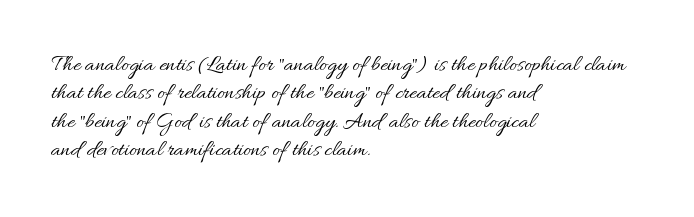
Nobody touched the tracking dial on this one. Visually the block forms a straight wall on the left and a jagged coastline on the right. Beneath every word, the page is bare.
